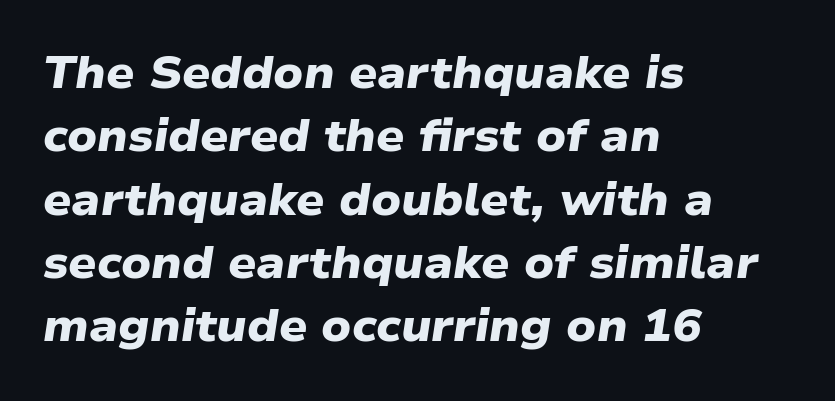
I'd call this a sans setting — the letters go barefoot. Leading: standard. Strokes here are thick enough to call this a true bold. Does extra space separate the letters? No, they use regular spacing. Underline: absent. This sample has the flowing, uneven cadence of proportional lettering.
